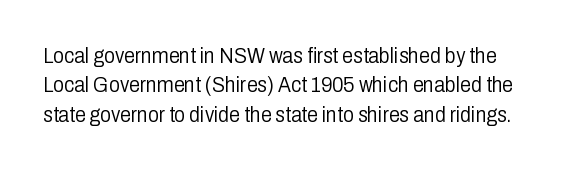
{"italic": "no", "bold": "no", "underline": "no", "line_spacing": "normal", "line_spacing_ratio": 1.34, "letter_spacing": "normal", "letter_spacing_em": 0.0, "glyph_px": 22}
